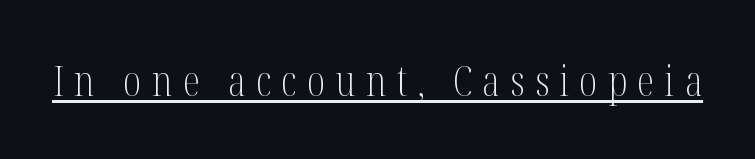
The image shows 43 px light, condensed serif type, upright; set unusually wide letter spacing (+0.24 em), underlined; medium stroke contrast and a medium x-height.
